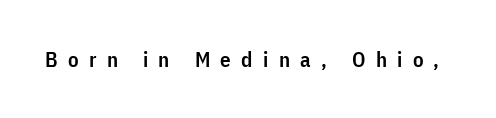
The image shows 21 px text type, upright; set unusually wide letter spacing (+0.49 em), not underlined.
